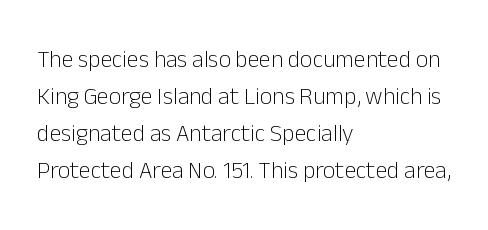
Q: Is the text bold? A: No.
Q: Is the text italic (slanted)? A: No, it is upright.
Q: Is the text underlined? A: No.
Q: How is the paragraph aligned? A: Left-aligned.
Q: Is the spacing between letters normal or unusually wide? A: Normal.
Q: Is the spacing between lines tight, normal or loose? A: Normal.
